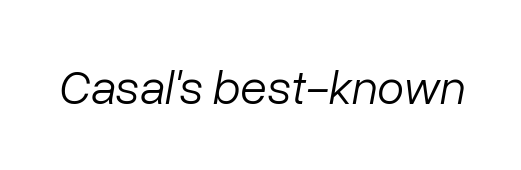
The rendering applies a slant to the glyphs. Unmarked baselines from the first word to the last. A light-to-regular cut is what we see here. Spacing between characters is what you'd get straight out of the box.
